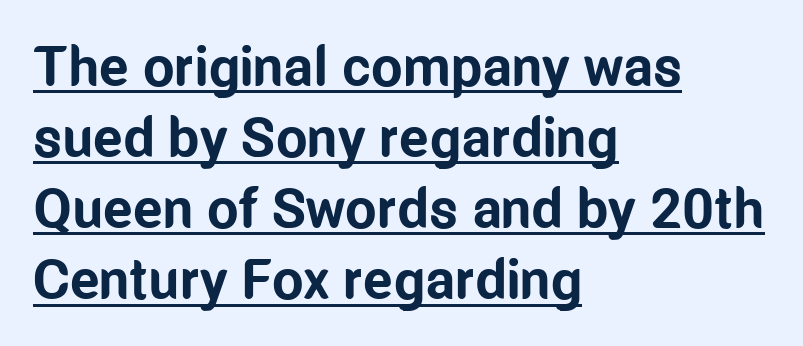
{"serif": "no", "italic": "no", "bold": "yes", "weight": "bold", "width": "condensed", "stroke_contrast": "low", "x_height": "medium", "monospaced": "no", "underline": "yes", "align": "left", "line_spacing": "normal", "line_spacing_ratio": 1.27, "letter_spacing": "normal", "letter_spacing_em": 0.0, "glyph_px": 56}
